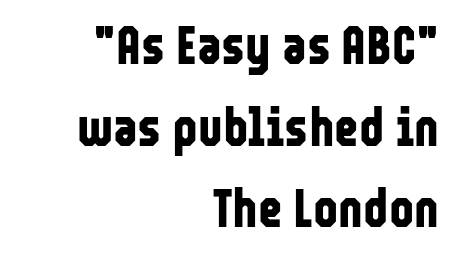
{"serif": "no", "italic": "no", "bold": "yes", "weight": "bold", "width": "condensed", "stroke_contrast": "low", "x_height": "medium", "monospaced": "no", "underline": "no", "align": "right", "line_spacing": "normal", "line_spacing_ratio": 1.54, "letter_spacing": "normal", "letter_spacing_em": 0.0, "glyph_px": 53}
